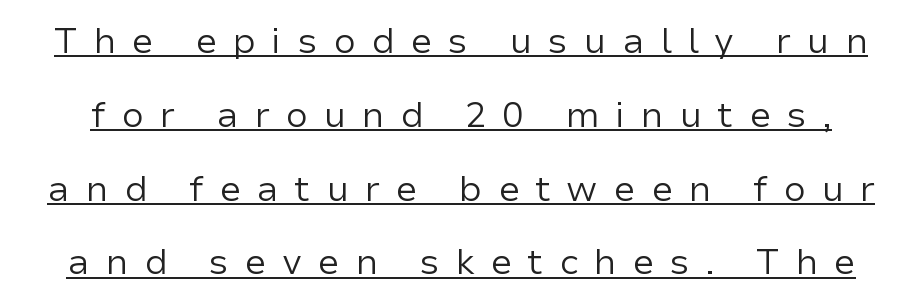
A typesetter would call this leading open, well beyond the default. Posture: straight, roman, zero tilt. The sample's only ornament is a line tracing under the words. Summary of weight: not heavy and not bold.
